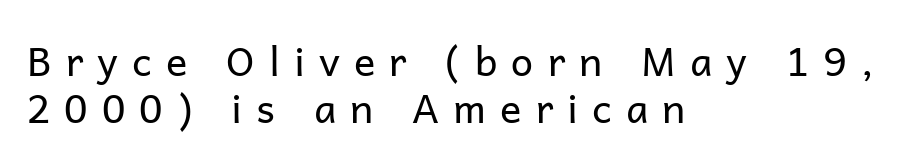
Ink coverage per letter is moderate at most. Alignment: flush left. This rendering features lettering with no underline. The rendering inserts visible extra space after every character. When letters stand straight like this, we call the style roman or upright.
